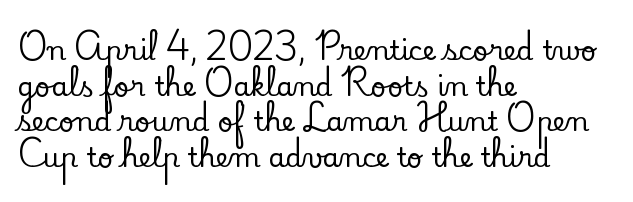
{"italic": "no", "underline": "no", "align": "left", "line_spacing": "normal", "line_spacing_ratio": 1.32, "letter_spacing": "normal", "letter_spacing_em": 0.0, "glyph_px": 27}
